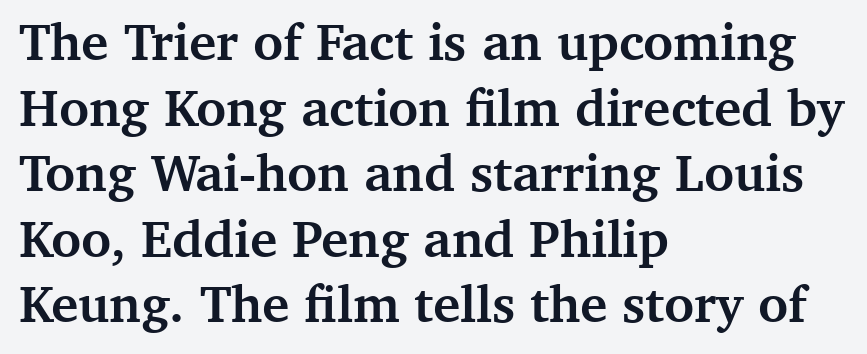
Q: Is the text bold? A: Yes.
Q: Is the text italic (slanted)? A: No, it is upright.
Q: Is the typeface a serif or a sans-serif typeface? A: Serif.
Q: Is the text underlined? A: No.
Q: How is the paragraph aligned? A: Left-aligned.
Q: Is the spacing between letters normal or unusually wide? A: Normal.
Q: Is the spacing between lines tight, normal or loose? A: Normal.
Q: Width (condensed, normal, or wide)? A: Normal.
Q: Stroke contrast? A: Medium.
Q: x-height? A: Medium.
Q: Monospaced? A: No.
